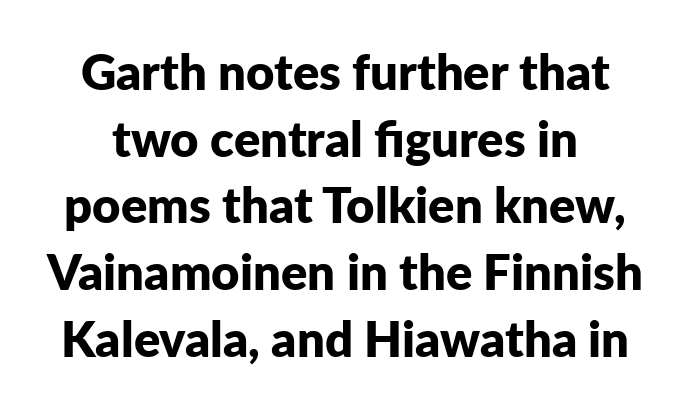
Q: Is the text bold? A: Yes.
Q: Is the text italic (slanted)? A: No, it is upright.
Q: Is the typeface a serif or a sans-serif typeface? A: Sans-serif.
Q: Is the text underlined? A: No.
Q: Is the spacing between letters normal or unusually wide? A: Normal.
Q: Is the spacing between lines tight, normal or loose? A: Normal.
Q: Width (condensed, normal, or wide)? A: Normal.
Q: Stroke contrast? A: Low.
Q: x-height? A: Medium.
Q: Monospaced? A: No.
